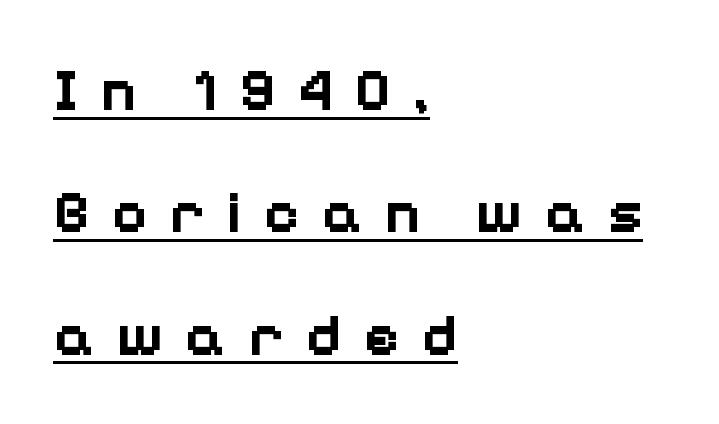
The image shows 60 px bold sans-serif type, upright; set left-aligned, loose line spacing (2.04x), unusually wide letter spacing (+0.36 em), underlined; low stroke contrast and a medium x-height.
